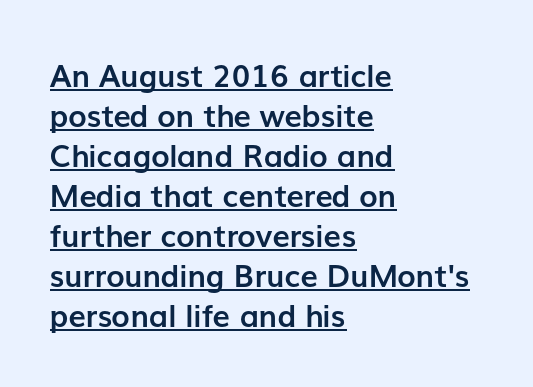
Q: Is the text bold? A: Yes.
Q: Is the text italic (slanted)? A: No, it is upright.
Q: Is the typeface a serif or a sans-serif typeface? A: Sans-serif.
Q: Is the text underlined? A: Yes.
Q: How is the paragraph aligned? A: Left-aligned.
Q: Is the spacing between letters normal or unusually wide? A: Normal.
Q: Is the spacing between lines tight, normal or loose? A: Normal.
Q: Width (condensed, normal, or wide)? A: Normal.
Q: Stroke contrast? A: Low.
Q: x-height? A: Medium.
Q: Monospaced? A: No.
